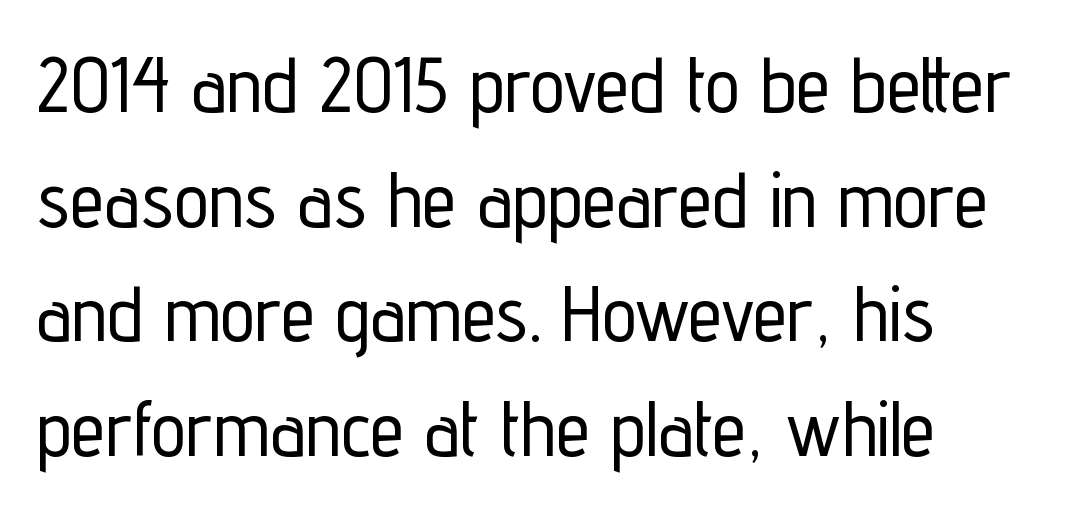
Q: Is the text italic (slanted)? A: No, it is upright.
Q: Is the typeface a serif or a sans-serif typeface? A: Sans-serif.
Q: Is the text underlined? A: No.
Q: How is the paragraph aligned? A: Left-aligned.
Q: Is the spacing between letters normal or unusually wide? A: Normal.
Q: Is the spacing between lines tight, normal or loose? A: Normal.
Q: Width (condensed, normal, or wide)? A: Condensed.
Q: Stroke contrast? A: Low.
Q: x-height? A: Medium.
Q: Monospaced? A: No.
